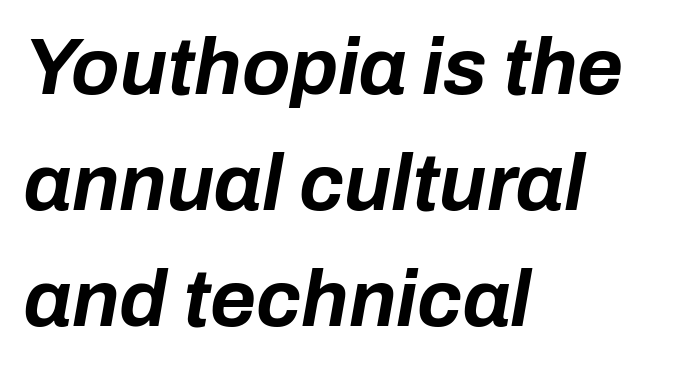
{"italic": "yes", "lean": "right", "slant_degrees": 10, "bold": "yes", "weight": "bold", "width": "normal", "stroke_contrast": "low", "x_height": "medium", "monospaced": "no", "underline": "no", "align": "left", "line_spacing": "normal", "line_spacing_ratio": 1.47, "letter_spacing": "normal", "letter_spacing_em": 0.0, "glyph_px": 79}
